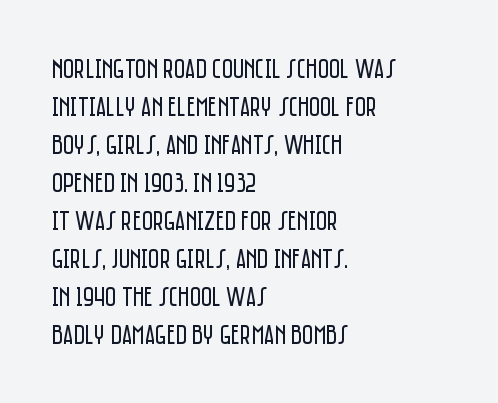
Q: Is the text bold? A: No.
Q: Is the text italic (slanted)? A: No, it is upright.
Q: Is the text underlined? A: No.
Q: How is the paragraph aligned? A: Left-aligned.
Q: Is the spacing between letters normal or unusually wide? A: Normal.
Q: Is the spacing between lines tight, normal or loose? A: Normal.
